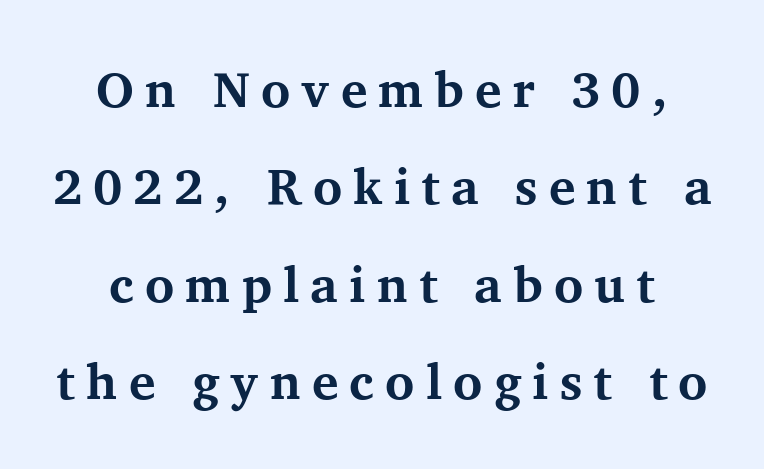
Students, observe: this is what heavily led, spacious text looks like. Descenders hang freely into open space. Here the designer chose a conventional face with non-uniform glyph widths. The passage shown is emphatically bold. Posture: upright roman.
